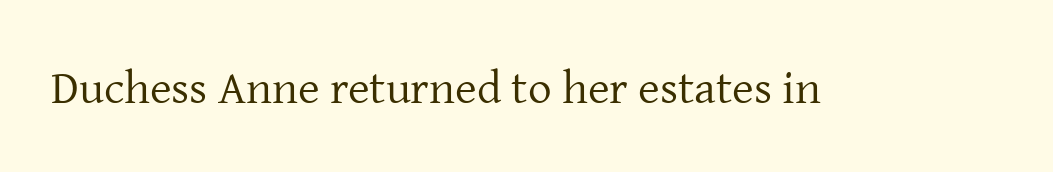
The image shows 47 px regular-weight serif type, upright; set normal letter spacing, not underlined; low stroke contrast and a medium x-height.
